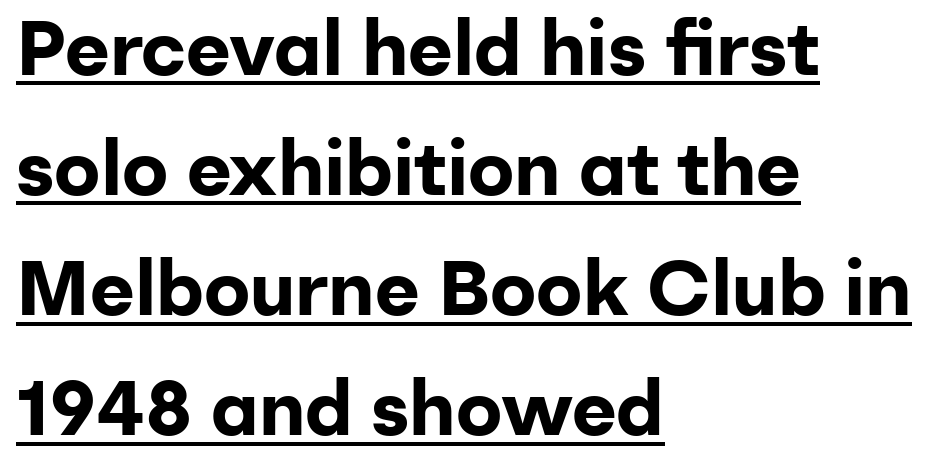
The rag falls on the right side of this text block. Look at the stroke-to-counter ratio: heavy, a bold. Style check: upright. Regarding leading, the lines here are spaced in the standard way. You could call the tracking neutral — neither tight nor loose.
